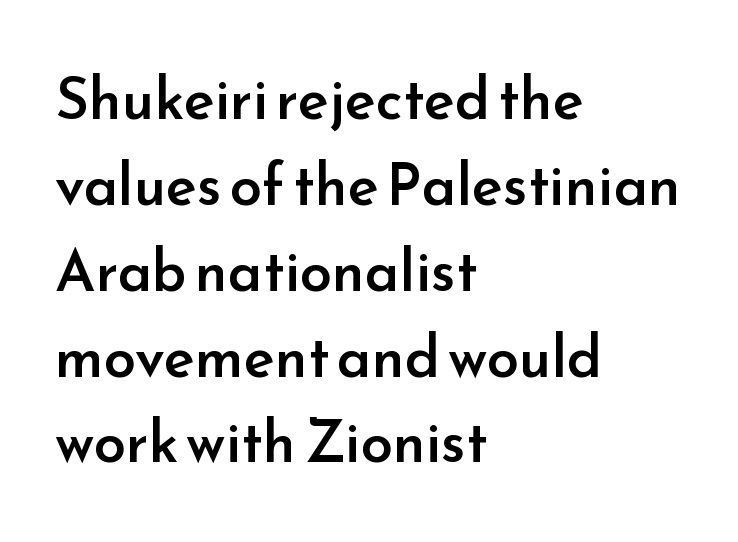
Q: Is the text bold? A: Semi-bold.
Q: Is the text italic (slanted)? A: No, it is upright.
Q: Is the typeface a serif or a sans-serif typeface? A: Sans-serif.
Q: Is the text underlined? A: No.
Q: How is the paragraph aligned? A: Left-aligned.
Q: Is the spacing between letters normal or unusually wide? A: Normal.
Q: Is the spacing between lines tight, normal or loose? A: Normal.
Q: Width (condensed, normal, or wide)? A: Normal.
Q: Stroke contrast? A: Low.
Q: x-height? A: Small.
Q: Monospaced? A: No.
